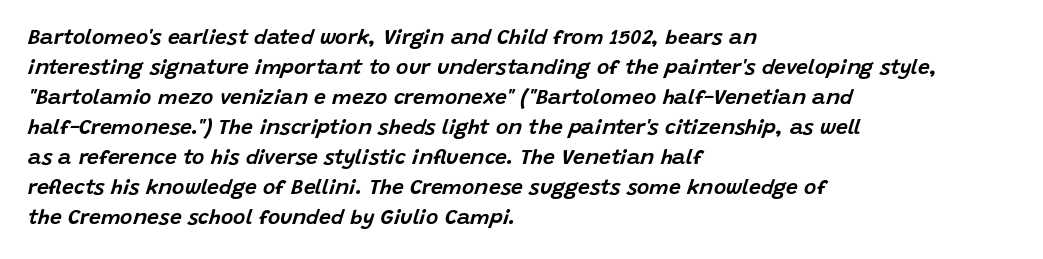
{"italic": "yes", "lean": "right", "slant_degrees": 15, "underline": "no", "align": "left", "line_spacing": "normal", "line_spacing_ratio": 1.43, "letter_spacing": "normal", "letter_spacing_em": 0.0, "glyph_px": 21}
